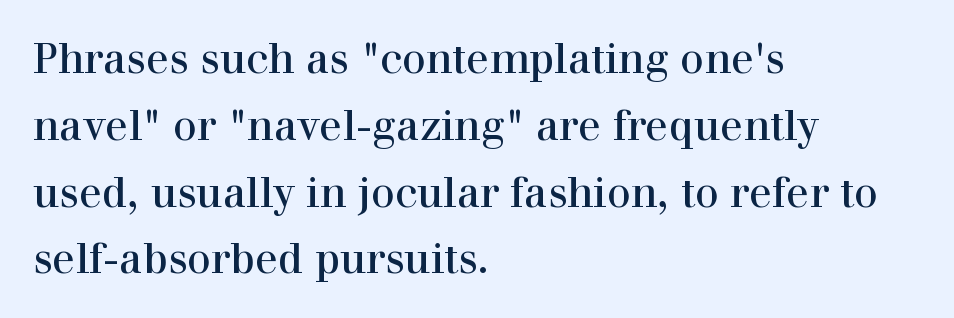
{"serif": "yes", "italic": "no", "width": "normal", "x_height": "medium", "monospaced": "no", "underline": "no", "align": "left", "line_spacing": "normal", "line_spacing_ratio": 1.59, "letter_spacing": "normal", "letter_spacing_em": 0.0, "glyph_px": 42}
